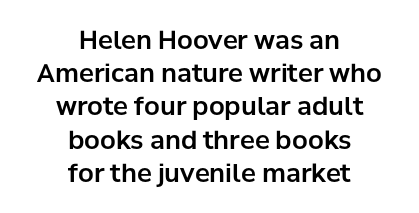
Q: Is the text italic (slanted)? A: No, it is upright.
Q: Is the text underlined? A: No.
Q: How is the paragraph aligned? A: Centered.
Q: Is the spacing between letters normal or unusually wide? A: Normal.
Q: Is the spacing between lines tight, normal or loose? A: Normal.
